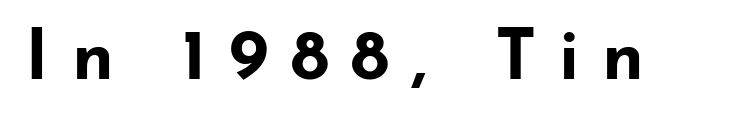
The image shows 71 px bold, wide sans-serif type, upright; set unusually wide letter spacing (+0.32 em), not underlined; low stroke contrast and a small x-height.
